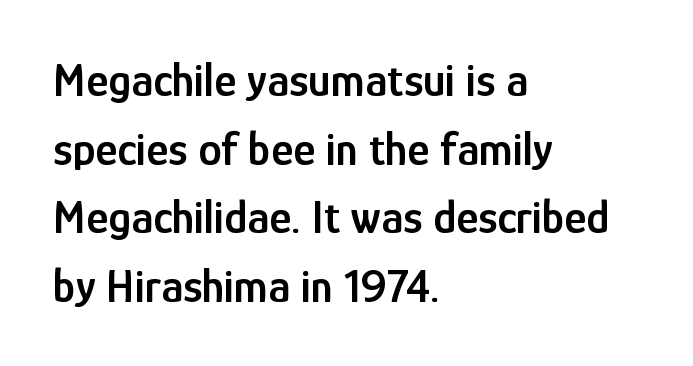
Q: Is the text bold? A: Semi-bold.
Q: Is the text italic (slanted)? A: No, it is upright.
Q: Is the typeface a serif or a sans-serif typeface? A: Sans-serif.
Q: Is the text underlined? A: No.
Q: How is the paragraph aligned? A: Left-aligned.
Q: Is the spacing between letters normal or unusually wide? A: Normal.
Q: Is the spacing between lines tight, normal or loose? A: Normal.
Q: Width (condensed, normal, or wide)? A: Condensed.
Q: Stroke contrast? A: Low.
Q: x-height? A: Medium.
Q: Monospaced? A: No.
